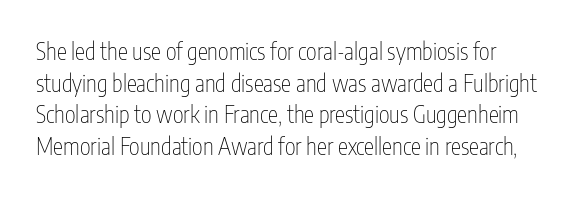
Q: Is the text bold? A: No.
Q: Is the text italic (slanted)? A: No, it is upright.
Q: Is the text underlined? A: No.
Q: How is the paragraph aligned? A: Left-aligned.
Q: Is the spacing between letters normal or unusually wide? A: Normal.
Q: Is the spacing between lines tight, normal or loose? A: Normal.
